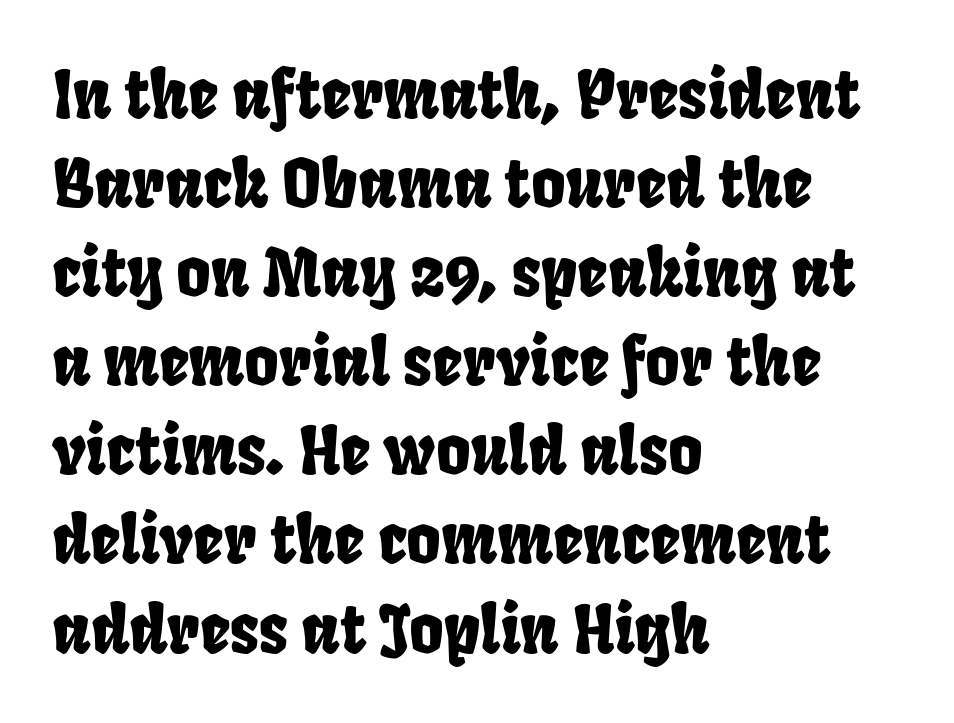
{"serif": "no", "width": "condensed", "stroke_contrast": "low", "x_height": "large", "monospaced": "no", "underline": "no", "align": "left", "line_spacing": "normal", "line_spacing_ratio": 1.35, "letter_spacing": "normal", "letter_spacing_em": 0.0, "glyph_px": 66}
